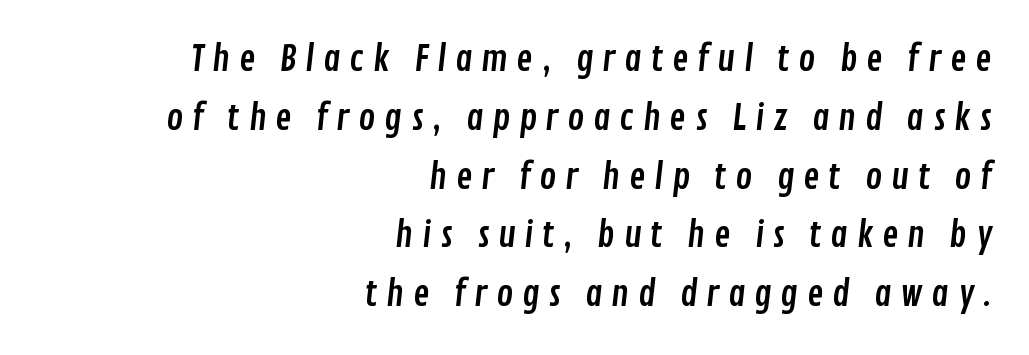
A typesetter would call this heavily tracked-out type. In terms of letterform style, serifs are entirely absent. Rule under the text: the space is simply empty. The face used here is proportionally spaced, like ordinary book or web type. A student would call this right alignment; a typographer would say flush right, rag left. Quick note: interline space is typical.
